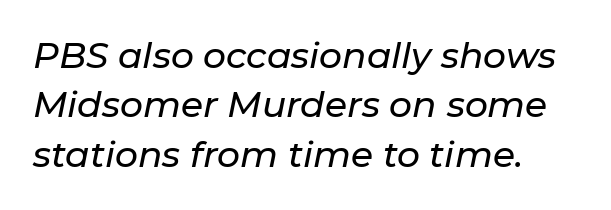
Leading: standard. One-word summary of the alignment: left. The rendering uses natural spacing where letterforms have individual widths. The face used here has a pronounced slope to its letters.
